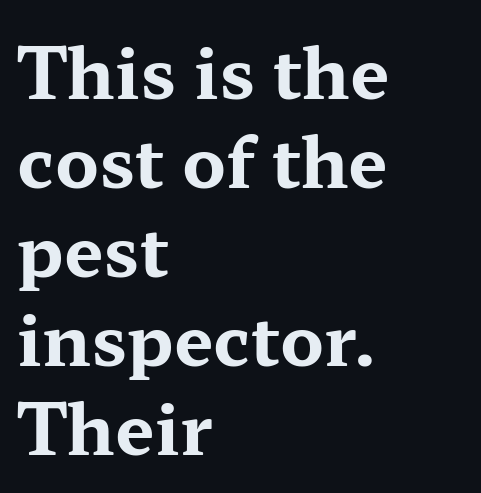
The image shows 70 px bold, wide serif type, upright; set left-aligned, normal line spacing (1.27x), normal letter spacing, not underlined; medium stroke contrast and a medium x-height.
